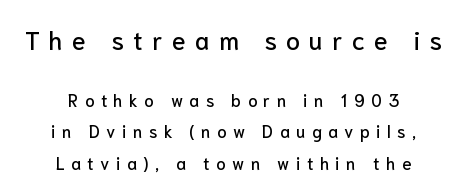
Italic: no, the glyphs are upright roman. The foot of each line stays bare and open. The typesetter chose a symmetrical, centered arrangement here. How are the letters spaced? Widely, with obvious added tracking. In this sample the first text group is rendered at the bigger scale.
